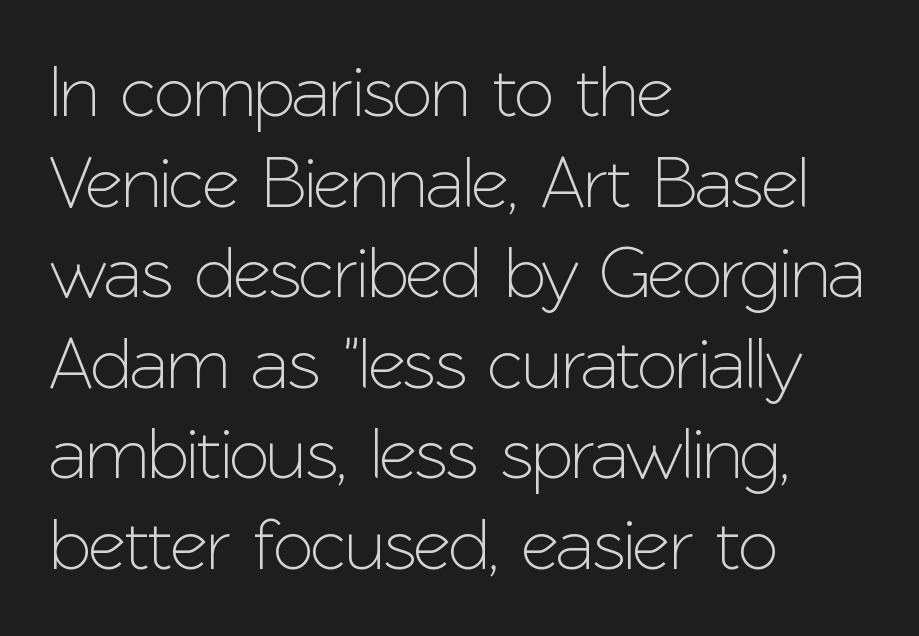
Q: Is the text italic (slanted)? A: No, it is upright.
Q: Is the typeface a serif or a sans-serif typeface? A: Sans-serif.
Q: Is the text underlined? A: No.
Q: How is the paragraph aligned? A: Left-aligned.
Q: Is the spacing between letters normal or unusually wide? A: Normal.
Q: Width (condensed, normal, or wide)? A: Normal.
Q: Stroke contrast? A: Low.
Q: x-height? A: Medium.
Q: Monospaced? A: No.
